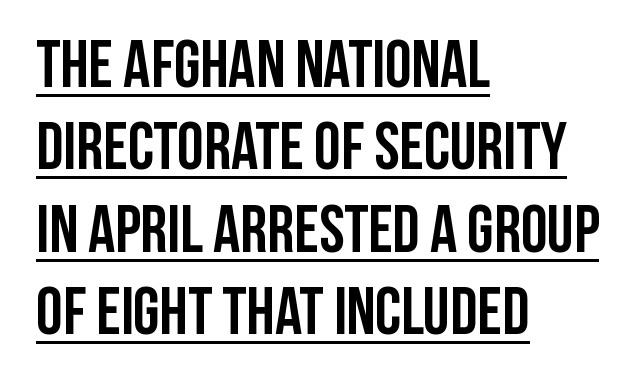
A roman cut, with each character standing at attention. Spacing verdict: proportional, widths tailored to each character. Teacher's note: observe the even left margin — that is flush-left alignment. The letters carry no serifs — their stems end cleanly without finishing strokes. Notice how a bar underscores the lettering throughout. Typographic density is high because the face is bold.
